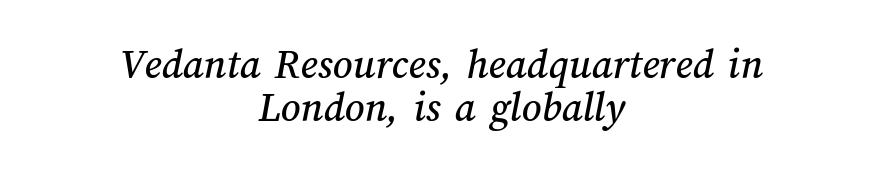
The designer dialed line spacing down below the default. This rendering features lettering with no underline. The text block is weighted toward neither margin, spreading evenly from the middle. Each letter keeps its own natural width here, so spacing adapts to shape. The line texture is even and compact thanks to regular tracking.
